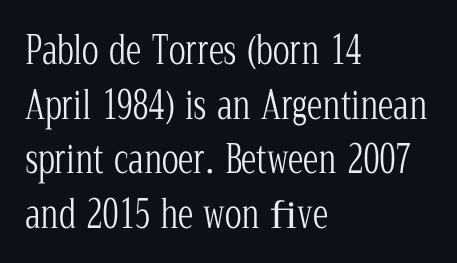
The image shows 39 px light, condensed serif type, upright; set left-aligned, normal line spacing (1.4x), normal letter spacing, not underlined; low stroke contrast and a medium x-height.
